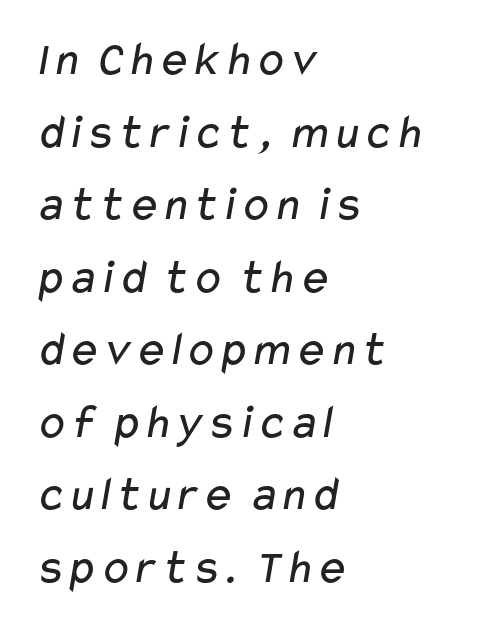
Reading down the column, the eye jumps a familiar distance to each next line. Type without underlining. Looks like regular typesetting: each glyph gets only the width it needs. Weight class: somewhere from thin through regular. Casual observation: everything's shoved over to the left. The gaps between neighbouring characters are ordinary and unremarkable.
